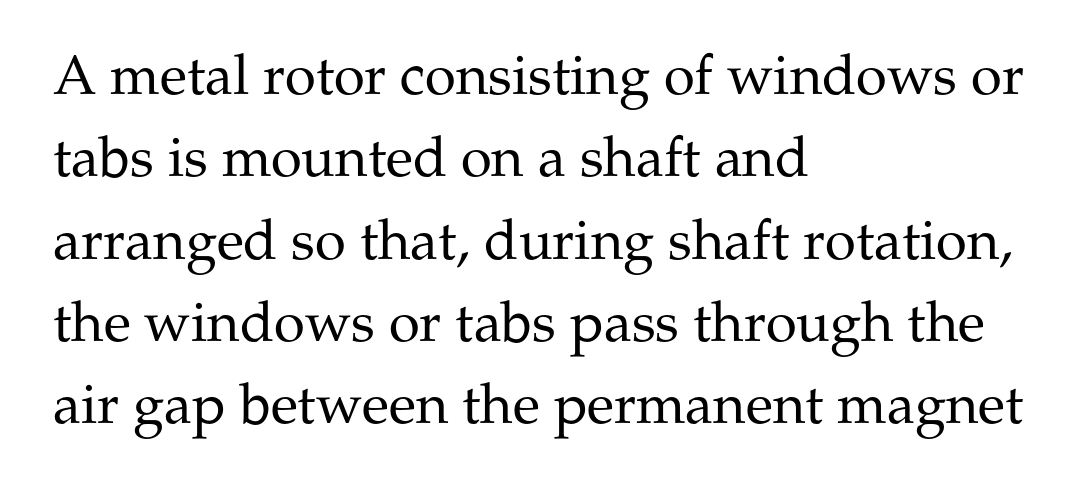
The space between consecutive lines is moderate. Nothing unusual about the tracking: characters are spaced as the font intends. A clean baseline with only descenders dipping below it. Posture: straight, roman, zero tilt. Stroke mass is kept to a normal reading level or below. A typesetter would call this proportional, since set widths differ per character.
